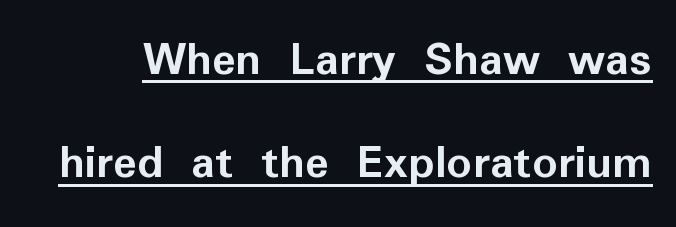
The image shows 50 px semibold sans-serif type, upright; set loose line spacing (2.07x), normal letter spacing, underlined; low stroke contrast and a medium x-height.
